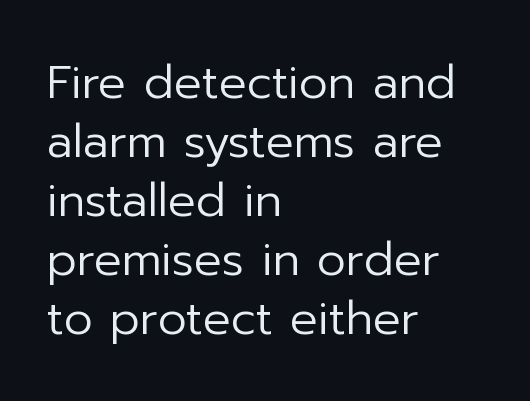
Designer's note — italics off, roman on. The leading is moderate, giving the passage an even texture. These lines are rendered in a variable-pitch font. Heft: none added — not bold. The passage shown is typeset with a sans-serif family. The foot of each line stays bare and open.
